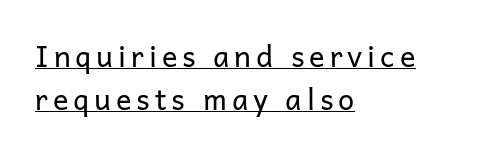
Q: Is the text bold? A: No.
Q: Is the text italic (slanted)? A: No, it is upright.
Q: Is the typeface a serif or a sans-serif typeface? A: Sans-serif.
Q: Is the text underlined? A: Yes.
Q: How is the paragraph aligned? A: Left-aligned.
Q: Is the spacing between lines tight, normal or loose? A: Normal.
Q: Width (condensed, normal, or wide)? A: Normal.
Q: Stroke contrast? A: Low.
Q: x-height? A: Medium.
Q: Monospaced? A: No.
